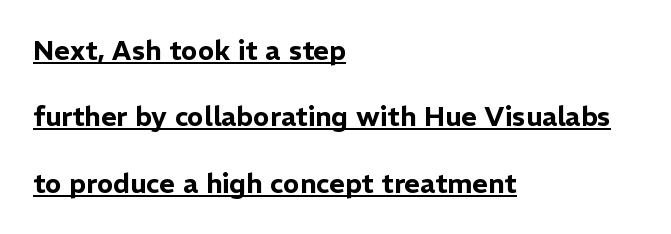
Every row of glyphs begins at an identical x-position on the left. Quick note: interline space is abundant. These lines keep a tight, regular rhythm from letter to letter. The string is rendered with underlining switched on. Posture: upright roman.
